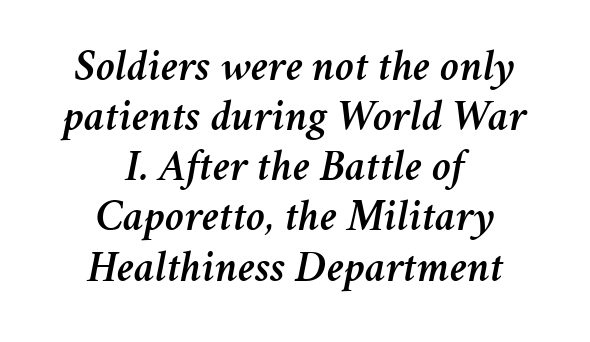
{"italic": "yes", "lean": "right", "slant_degrees": 11, "width": "normal", "stroke_contrast": "medium", "x_height": "medium", "monospaced": "no", "underline": "no", "align": "center", "line_spacing": "tight", "line_spacing_ratio": 1.14, "letter_spacing": "normal", "letter_spacing_em": 0.0, "glyph_px": 44}
